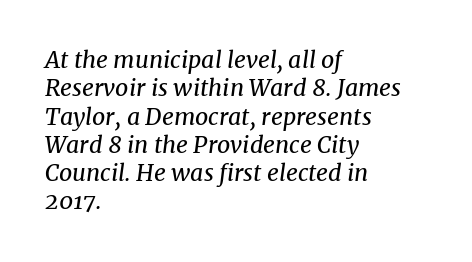
Q: Is the text bold? A: No.
Q: Is the text italic (slanted)? A: Yes, it leans right by about 8 degrees.
Q: Is the text underlined? A: No.
Q: How is the paragraph aligned? A: Left-aligned.
Q: Is the spacing between letters normal or unusually wide? A: Normal.
